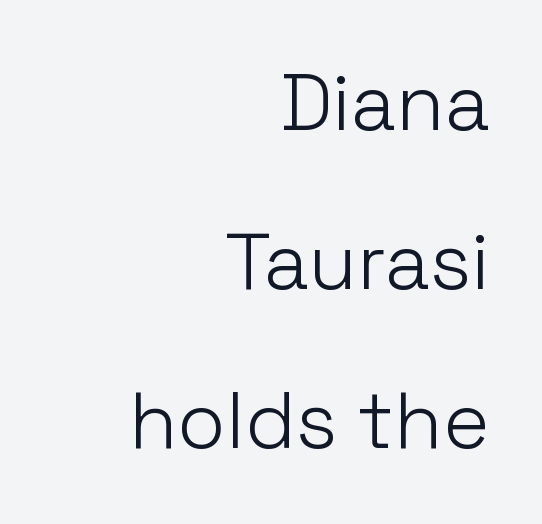
Q: Is the text bold? A: No.
Q: Is the text italic (slanted)? A: No, it is upright.
Q: Is the typeface a serif or a sans-serif typeface? A: Sans-serif.
Q: Is the text underlined? A: No.
Q: How is the paragraph aligned? A: Right-aligned.
Q: Is the spacing between letters normal or unusually wide? A: Normal.
Q: Is the spacing between lines tight, normal or loose? A: Loose.
Q: Width (condensed, normal, or wide)? A: Normal.
Q: Stroke contrast? A: Low.
Q: x-height? A: Medium.
Q: Monospaced? A: No.
